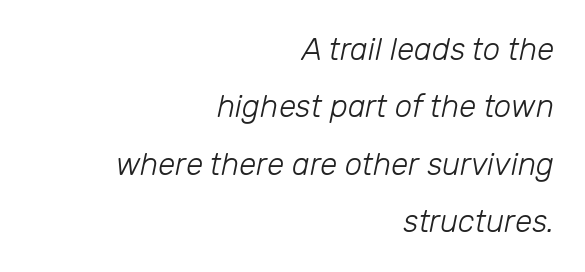
The image shows 31 px light type, italic (leaning right); set right-aligned, line spacing 1.85x, normal letter spacing, not underlined; low stroke contrast and a medium x-height.
